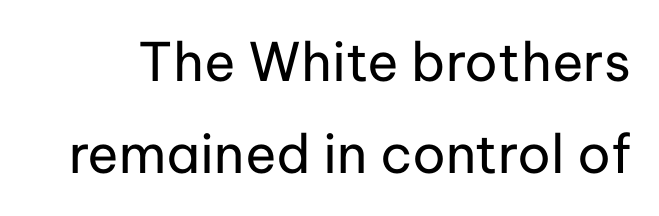
{"serif": "no", "italic": "no", "bold": "no", "weight": "regular", "width": "normal", "stroke_contrast": "low", "x_height": "medium", "monospaced": "no", "underline": "no", "line_spacing_ratio": 1.73, "letter_spacing": "normal", "letter_spacing_em": 0.0, "glyph_px": 53}
